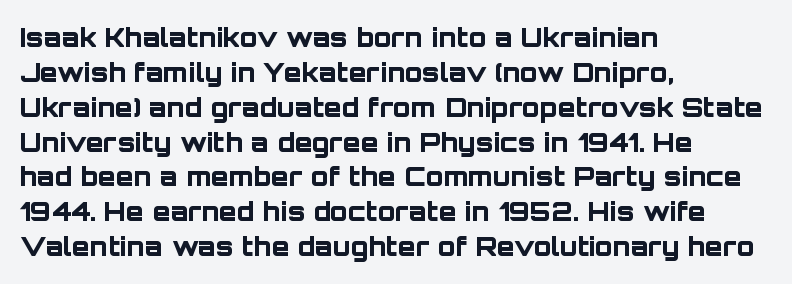
The image shows 26 px bold type, upright; set left-aligned, normal line spacing (1.34x), normal letter spacing, not underlined.
